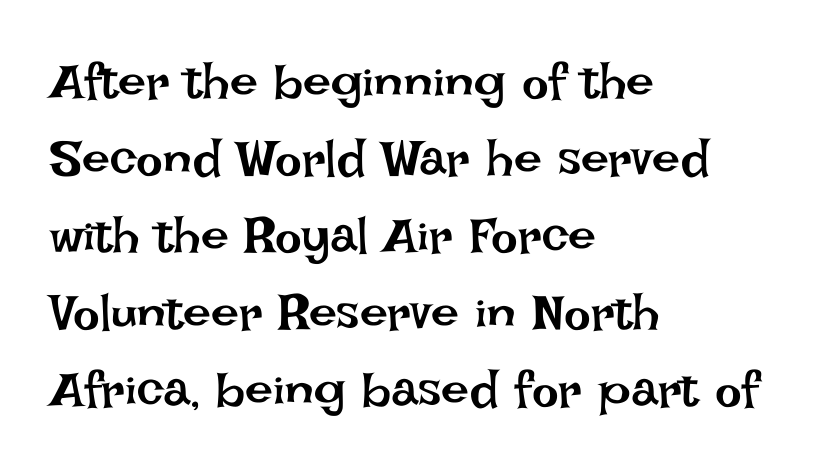
{"italic": "no", "bold": "no", "weight": "regular", "width": "normal", "stroke_contrast": "low", "x_height": "large", "monospaced": "no", "underline": "no", "align": "left", "line_spacing": "normal", "line_spacing_ratio": 1.54, "letter_spacing": "normal", "letter_spacing_em": 0.0, "glyph_px": 50}
